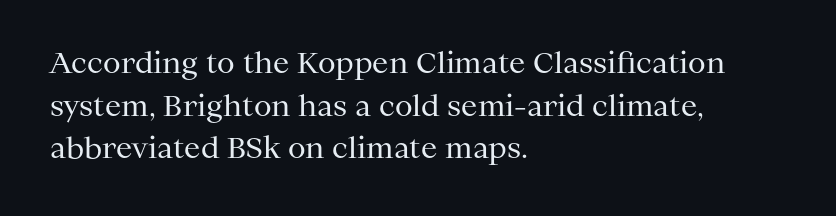
Weight: not bold — regular or lighter. Casual observation: everything's shoved over to the left. The typography opts for an upright posture over an oblique one. This sample has the flowing, uneven cadence of proportional lettering. This block has exactly the height ordinary leading produces. Only glyphs here, with clear space below each row.
